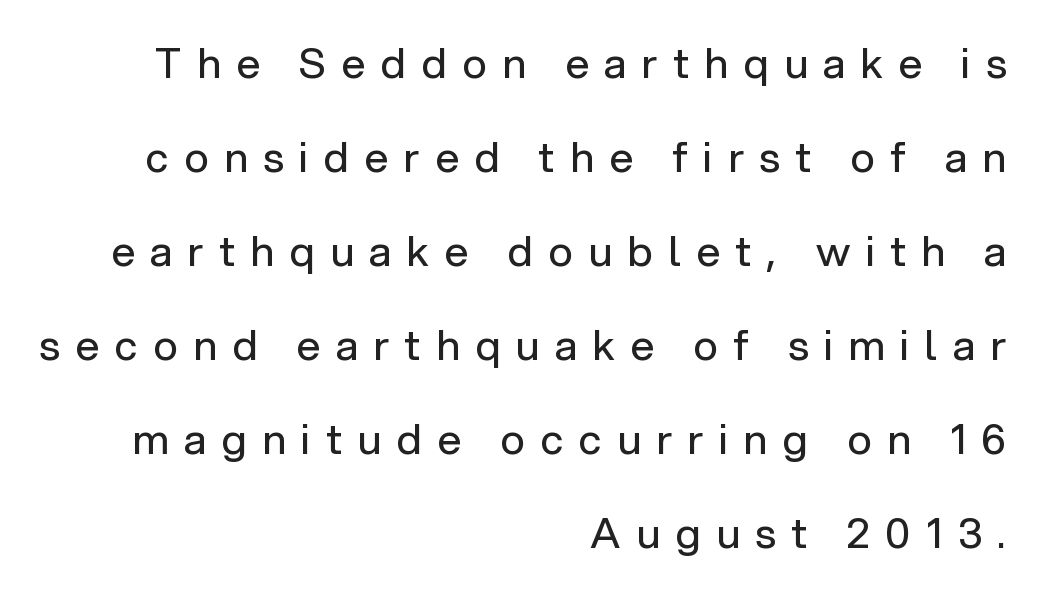
{"serif": "no", "italic": "no", "bold": "no", "weight": "regular", "width": "normal", "stroke_contrast": "low", "x_height": "medium", "monospaced": "no", "underline": "no", "align": "right", "line_spacing": "loose", "line_spacing_ratio": 2.24, "letter_spacing": "wide", "letter_spacing_em": 0.37, "glyph_px": 42}
